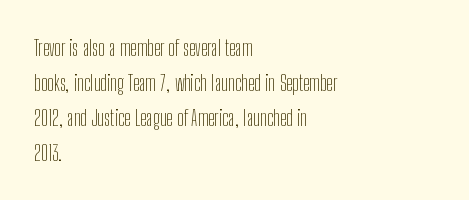
Q: Is the text bold? A: No.
Q: Is the text italic (slanted)? A: No, it is upright.
Q: Is the text underlined? A: No.
Q: How is the paragraph aligned? A: Left-aligned.
Q: Is the spacing between letters normal or unusually wide? A: Normal.
Q: Is the spacing between lines tight, normal or loose? A: Normal.
